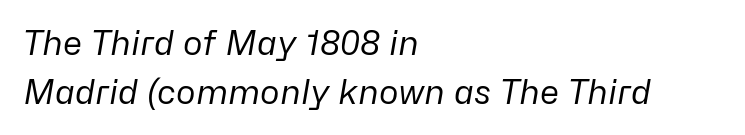
Q: Is the text bold? A: No.
Q: Is the text italic (slanted)? A: Yes, it leans right by about 10 degrees.
Q: Is the text underlined? A: No.
Q: How is the paragraph aligned? A: Left-aligned.
Q: Is the spacing between letters normal or unusually wide? A: Normal.
Q: Is the spacing between lines tight, normal or loose? A: Normal.
Q: Width (condensed, normal, or wide)? A: Normal.
Q: Stroke contrast? A: Low.
Q: x-height? A: Medium.
Q: Monospaced? A: No.
